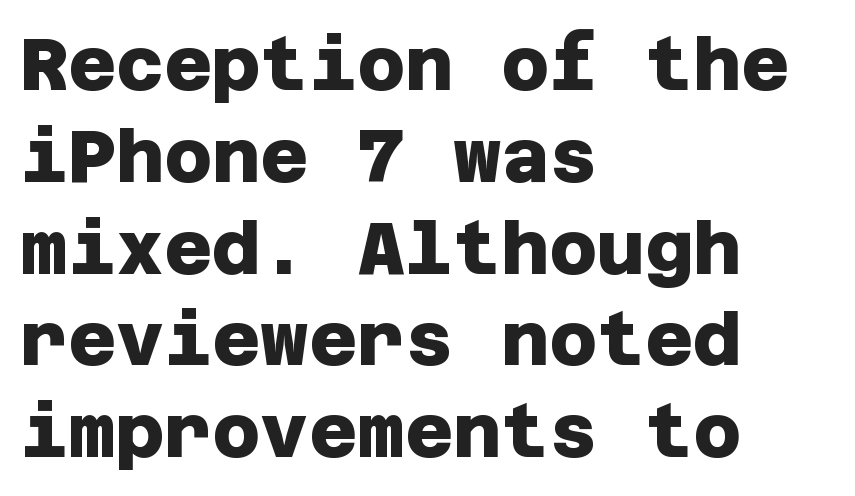
Observe the absence of serifs on each vertical stroke in this sample. The rag falls on the right side of this text block. Words appear dense and cohesive because spacing is normal. A full-strength bold gives these letters their thick strokes. Beneath every word, the page is bare.
